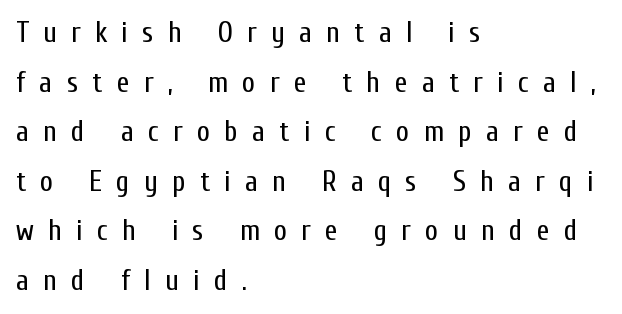
{"serif": "no", "italic": "no", "bold": "no", "weight": "regular", "width": "condensed", "stroke_contrast": "low", "x_height": "medium", "monospaced": "no", "underline": "no", "align": "left", "line_spacing_ratio": 1.71, "letter_spacing": "wide", "letter_spacing_em": 0.49, "glyph_px": 29}
